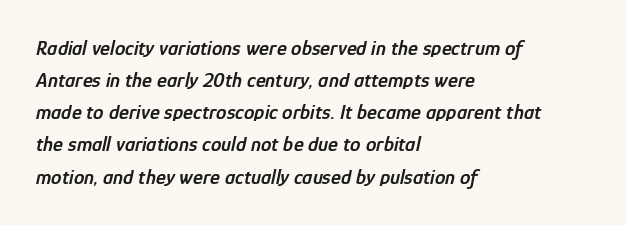
{"italic": "yes", "lean": "right", "slant_degrees": 12, "bold": "semi", "underline": "no", "align": "left", "line_spacing": "normal", "line_spacing_ratio": 1.53, "letter_spacing": "normal", "letter_spacing_em": 0.0, "glyph_px": 21}
